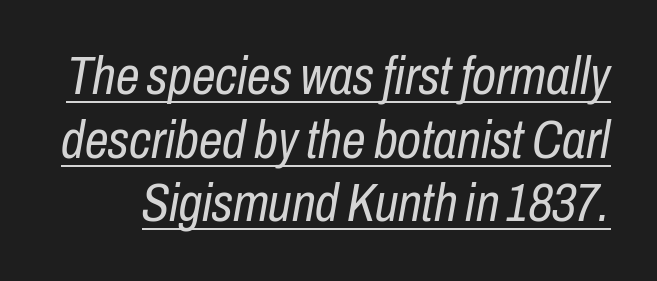
The image shows 53 px regular-weight, condensed type, italic (leaning right); set line spacing 1.2x, normal letter spacing, underlined; low stroke contrast and a medium x-height.
